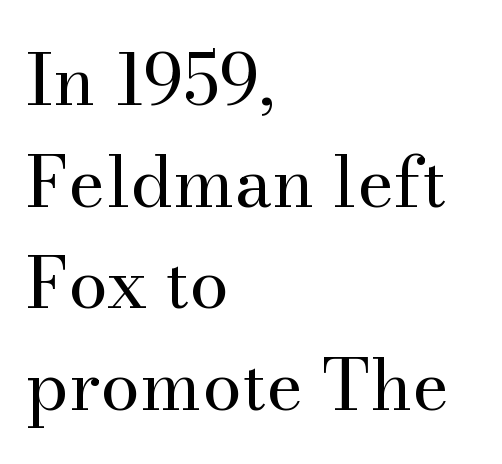
The image shows 71 px regular-weight serif type, upright; set left-aligned, normal line spacing (1.43x), normal letter spacing, not underlined; medium stroke contrast and a small x-height.
